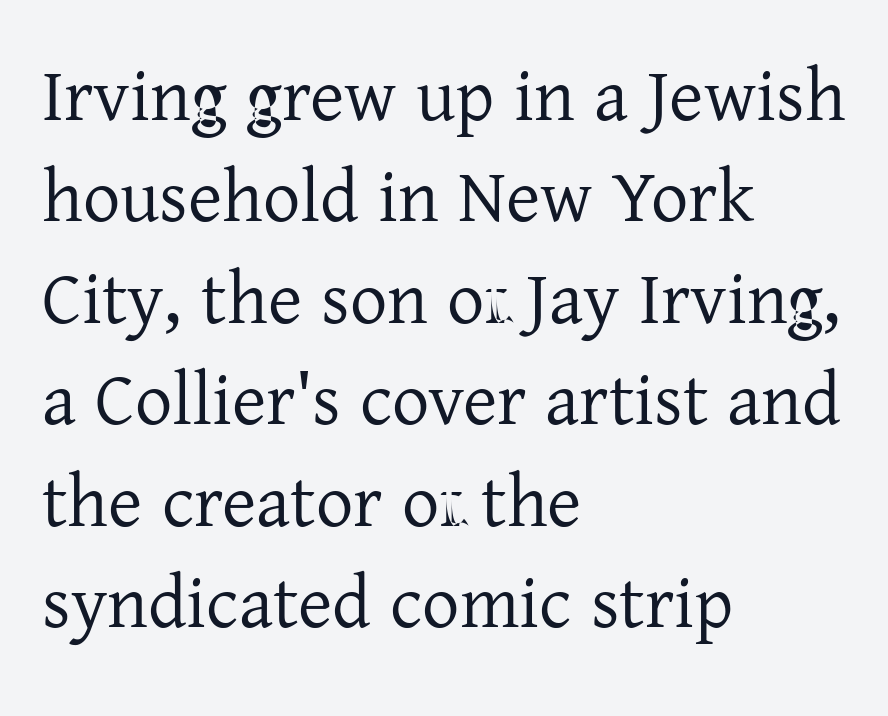
Q: Is the text bold? A: No.
Q: Is the text italic (slanted)? A: No, it is upright.
Q: Is the typeface a serif or a sans-serif typeface? A: Serif.
Q: Is the text underlined? A: No.
Q: How is the paragraph aligned? A: Left-aligned.
Q: Is the spacing between letters normal or unusually wide? A: Normal.
Q: Is the spacing between lines tight, normal or loose? A: Normal.
Q: Width (condensed, normal, or wide)? A: Normal.
Q: Stroke contrast? A: Low.
Q: x-height? A: Medium.
Q: Monospaced? A: No.
